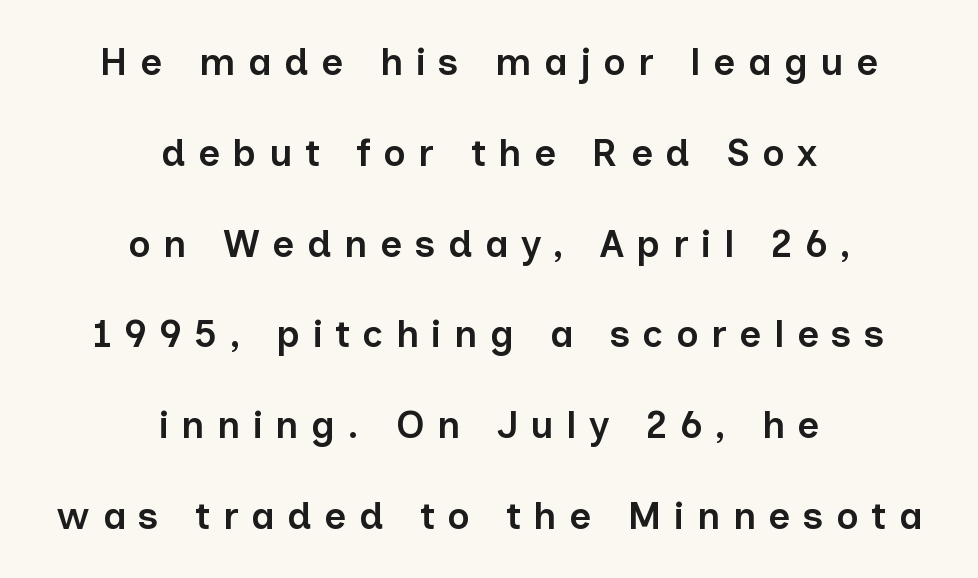
{"serif": "no", "italic": "no", "bold": "semi", "weight": "semibold", "width": "normal", "stroke_contrast": "low", "x_height": "medium", "monospaced": "no", "underline": "no", "align": "center", "line_spacing": "loose", "line_spacing_ratio": 2.39, "letter_spacing": "wide", "letter_spacing_em": 0.33, "glyph_px": 38}
